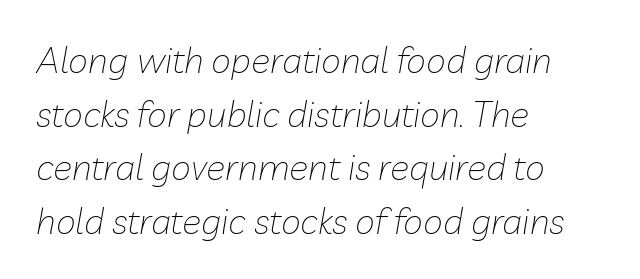
The foot of each line stays bare and open. Caption: face not bold, strokes unweighted. Teacher's note: observe the even left margin — that is flush-left alignment. Note the varied advance widths — an 'i' is clearly narrower than an 'm'. Characters follow at the spacing the type designer built in. Observe the lean: these are italic letterforms.
